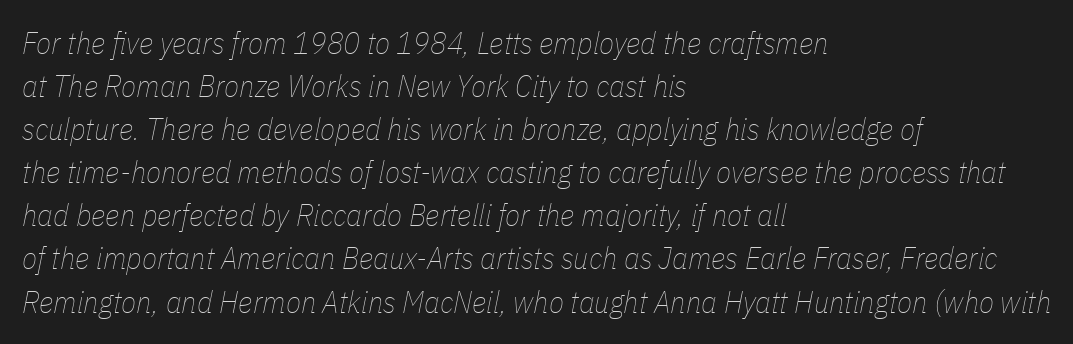
The image shows 31 px thin, condensed type, italic (leaning right); set left-aligned, normal line spacing (1.39x), normal letter spacing, not underlined; low stroke contrast and a medium x-height.
